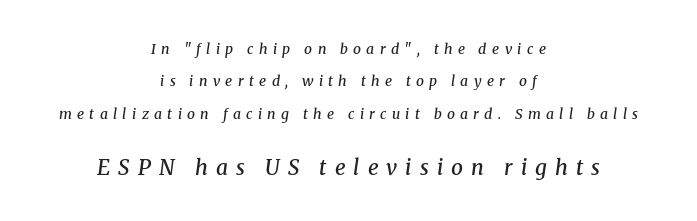
The whitespace from short lines is split evenly between both sides. Weight: semibold (demi). The line texture is sparse and dotted thanks to wide tracking. If you measured baseline to baseline, you'd find a long distance. Type size steps up from the first block to the second. An italicized treatment has been applied to the whole sample.
